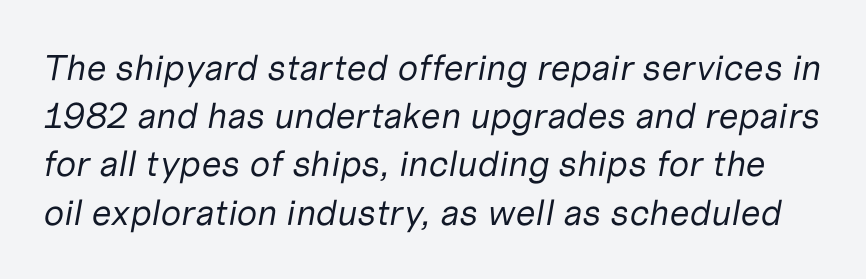
Q: Is the text bold? A: No.
Q: Is the text italic (slanted)? A: Yes, it leans right by about 10 degrees.
Q: Is the text underlined? A: No.
Q: Is the spacing between letters normal or unusually wide? A: Normal.
Q: Is the spacing between lines tight, normal or loose? A: Normal.
Q: Width (condensed, normal, or wide)? A: Normal.
Q: Stroke contrast? A: Low.
Q: x-height? A: Medium.
Q: Monospaced? A: No.
